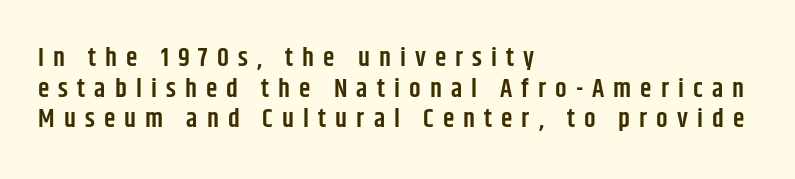
Posture: upright roman. The glyphs have the mass of a demibold cut, below bold. The rendering anchors every line to the left-hand side. The space beneath each line is pristine and unruled.
